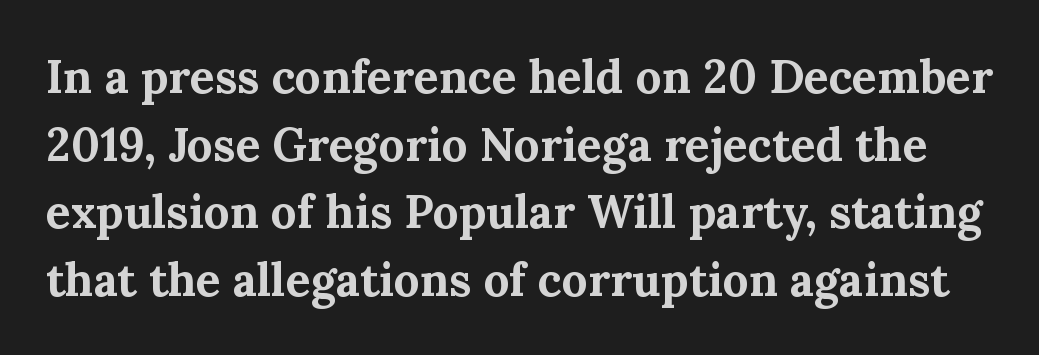
The image shows 46 px bold serif type, upright; set normal line spacing (1.47x), normal letter spacing, not underlined; medium stroke contrast and a medium x-height.
